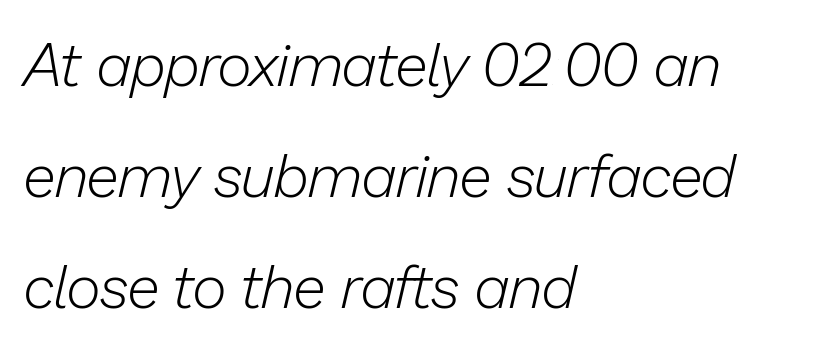
{"italic": "yes", "lean": "right", "slant_degrees": 13, "bold": "no", "weight": "light", "width": "normal", "stroke_contrast": "low", "x_height": "medium", "monospaced": "no", "underline": "no", "align": "left", "line_spacing_ratio": 1.85, "letter_spacing": "normal", "letter_spacing_em": 0.0, "glyph_px": 60}
